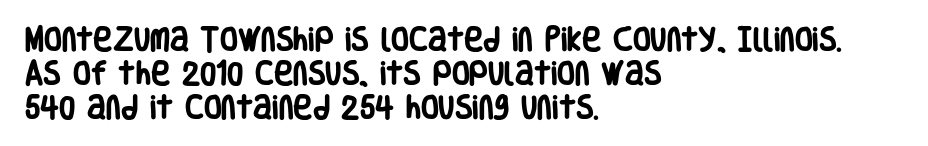
Typeset ragged right — the left edge is the straight one. Words float on clear page, feet unadorned. Vertically, the passage feels balanced, rows spaced as you'd expect. This sample uses plain, unmodified letter spacing. Summary of weight: heavy, a full bold. Characters remain perfectly vertical along every line.
